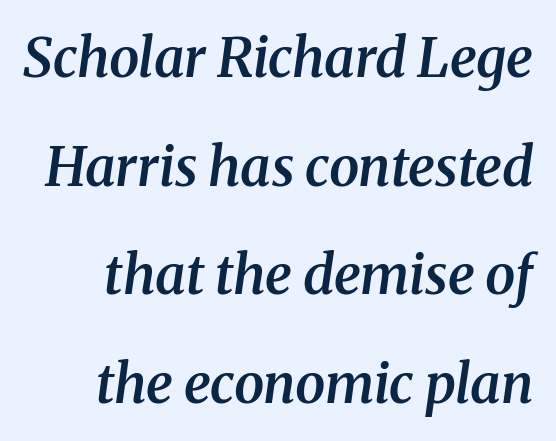
Yep, that's italic — everything's leaning. Each letter's strokes conclude with small projecting serifs. Leading is clearly above the norm, producing a sparse column. The gap between lines stays unmarked. Inter-character spacing is left at the font's built-in metrics. Do the characters align in a grid? No, the font is proportional.
